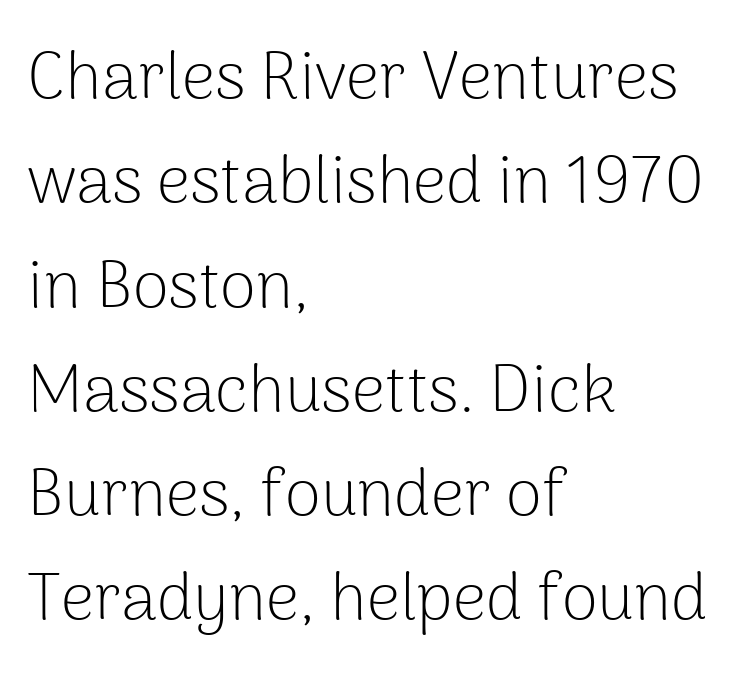
Q: Is the text bold? A: No.
Q: Is the text italic (slanted)? A: No, it is upright.
Q: Is the typeface a serif or a sans-serif typeface? A: Sans-serif.
Q: Is the text underlined? A: No.
Q: How is the paragraph aligned? A: Left-aligned.
Q: Is the spacing between letters normal or unusually wide? A: Normal.
Q: Is the spacing between lines tight, normal or loose? A: Normal.
Q: Width (condensed, normal, or wide)? A: Normal.
Q: Stroke contrast? A: Low.
Q: x-height? A: Medium.
Q: Monospaced? A: No.
